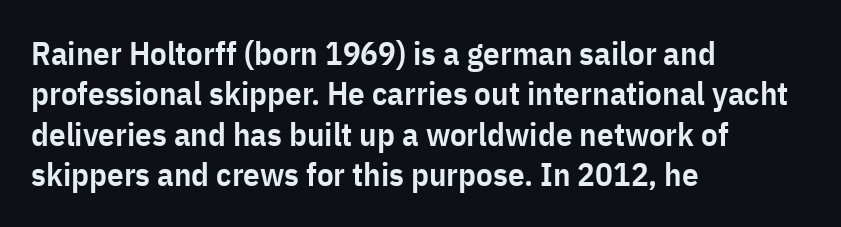
The image shows 33 px semibold, condensed sans-serif type, upright; set left-aligned, line spacing 1.22x, normal letter spacing, not underlined; low stroke contrast and a medium x-height.
